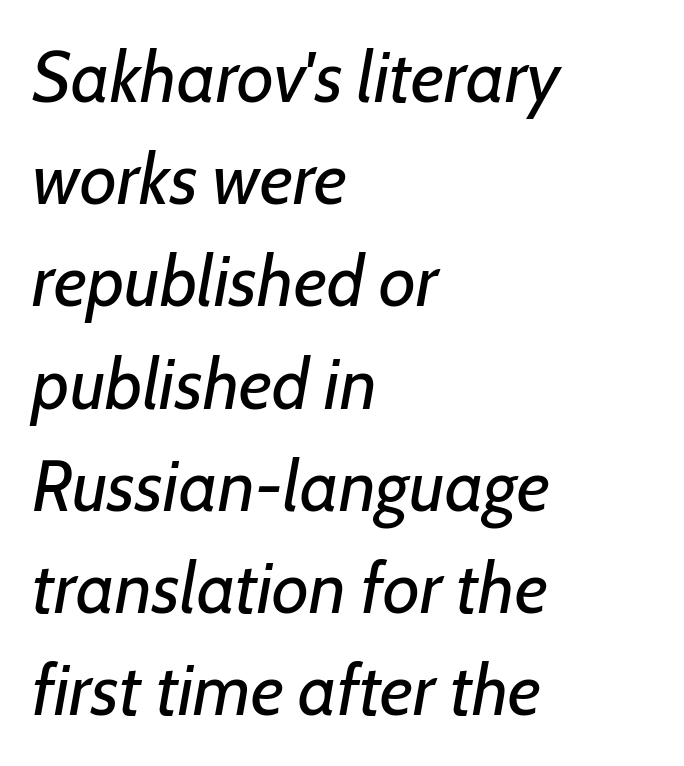
Leading matches the norm, producing a regular column. The cut favours lightness, reaching ordinary text weight at its darkest. Is the block centered? No — it sits flush against the left margin. The passage shown is typed in a proportional face where columns would drift. Descenders are the only things crossing below the line.
